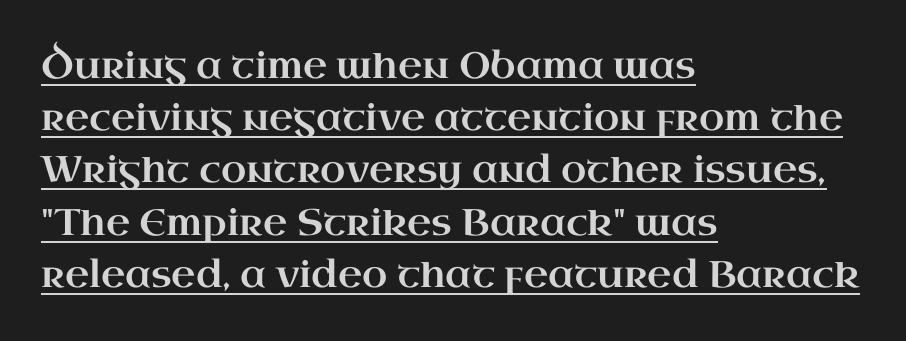
Normally led — the rows are evenly, conventionally spaced. The specimen reads as upright at a glance. Looks like regular typesetting: each glyph gets only the width it needs. The lines in this sample share a left origin and differ only in where they stop.
